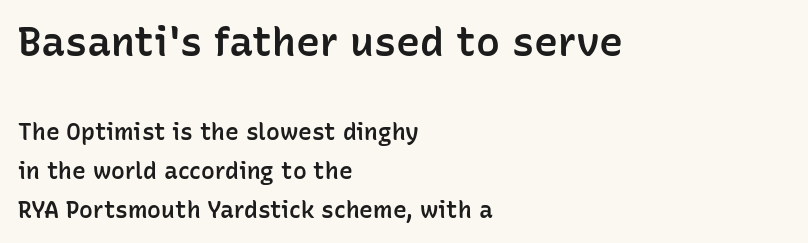
Q: Is the text bold? A: Semi-bold.
Q: Is the text italic (slanted)? A: No, it is upright.
Q: Is the typeface a serif or a sans-serif typeface? A: Sans-serif.
Q: Is the text underlined? A: No.
Q: How is the paragraph aligned? A: Left-aligned.
Q: Is the spacing between letters normal or unusually wide? A: Normal.
Q: Is the spacing between lines tight, normal or loose? A: Normal.
Q: Which block of text is set in a larger size, the first (top) or the second (bottom)? A: The first (top) one.
Q: Width (condensed, normal, or wide)? A: Normal.
Q: Stroke contrast? A: Low.
Q: x-height? A: Medium.
Q: Monospaced? A: No.
